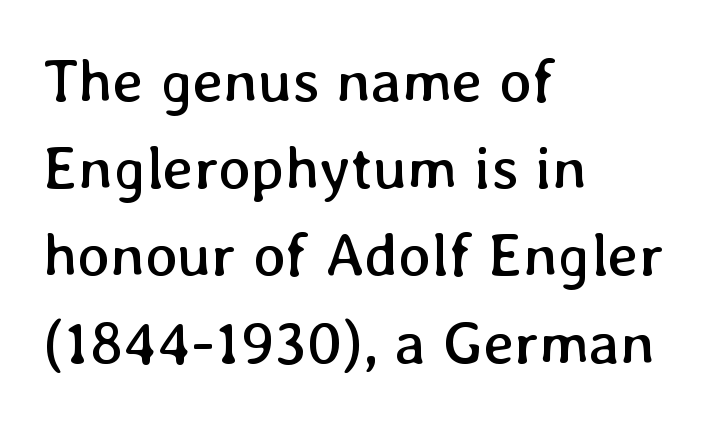
Q: Is the text bold? A: No.
Q: Is the text italic (slanted)? A: No, it is upright.
Q: Is the text underlined? A: No.
Q: How is the paragraph aligned? A: Left-aligned.
Q: Is the spacing between letters normal or unusually wide? A: Normal.
Q: Is the spacing between lines tight, normal or loose? A: Normal.
Q: Width (condensed, normal, or wide)? A: Normal.
Q: Stroke contrast? A: Low.
Q: x-height? A: Medium.
Q: Monospaced? A: No.
